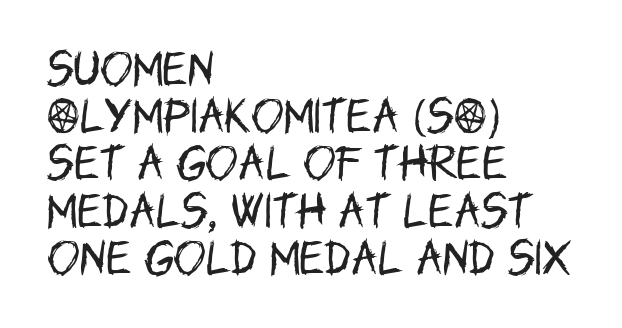
{"serif": "no", "italic": "no", "bold": "no", "weight": "regular", "width": "condensed", "stroke_contrast": "low", "x_height": "large", "monospaced": "no", "underline": "no", "align": "left", "line_spacing_ratio": 1.21, "letter_spacing": "normal", "letter_spacing_em": 0.0, "glyph_px": 39}
